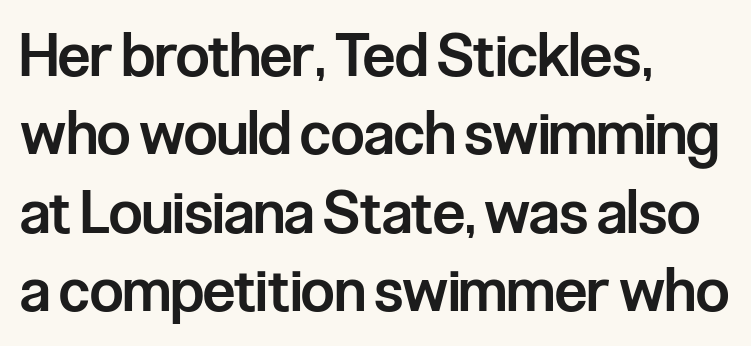
Q: Is the text bold? A: Semi-bold.
Q: Is the text italic (slanted)? A: No, it is upright.
Q: Is the typeface a serif or a sans-serif typeface? A: Sans-serif.
Q: Is the text underlined? A: No.
Q: How is the paragraph aligned? A: Left-aligned.
Q: Is the spacing between letters normal or unusually wide? A: Normal.
Q: Is the spacing between lines tight, normal or loose? A: Normal.
Q: Width (condensed, normal, or wide)? A: Condensed.
Q: Stroke contrast? A: Low.
Q: x-height? A: Medium.
Q: Monospaced? A: No.
